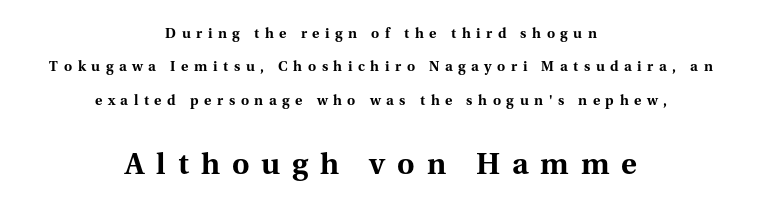
Q: Is the text bold? A: Yes.
Q: Is the text italic (slanted)? A: No, it is upright.
Q: Is the typeface a serif or a sans-serif typeface? A: Serif.
Q: Is the text underlined? A: No.
Q: How is the paragraph aligned? A: Centered.
Q: Is the spacing between letters normal or unusually wide? A: Unusually wide.
Q: Is the spacing between lines tight, normal or loose? A: Loose.
Q: Which block of text is set in a larger size, the first (top) or the second (bottom)? A: The second (bottom) one.
Q: Width (condensed, normal, or wide)? A: Normal.
Q: Stroke contrast? A: Medium.
Q: x-height? A: Medium.
Q: Monospaced? A: No.
